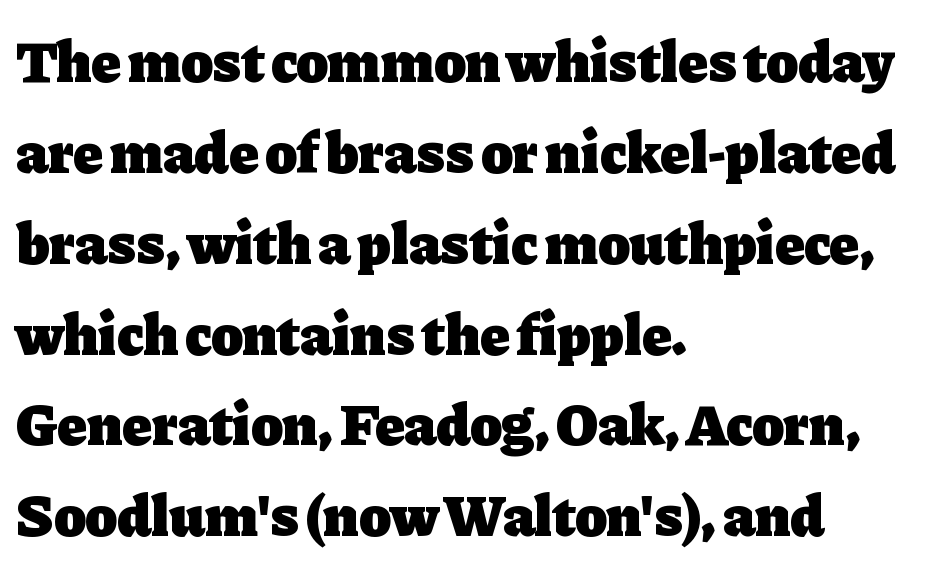
{"serif": "yes", "italic": "no", "bold": "yes", "weight": "heavy", "width": "normal", "stroke_contrast": "low", "x_height": "medium", "monospaced": "no", "underline": "no", "align": "left", "line_spacing": "normal", "line_spacing_ratio": 1.54, "letter_spacing": "normal", "letter_spacing_em": 0.0, "glyph_px": 59}
